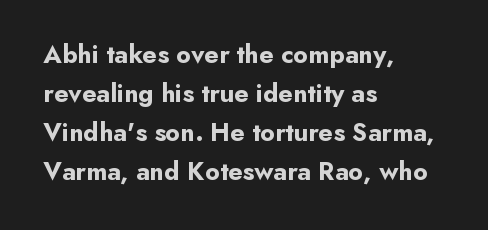
The image shows 26 px bold type, upright; set left-aligned, normal line spacing (1.5x), normal letter spacing, not underlined.
